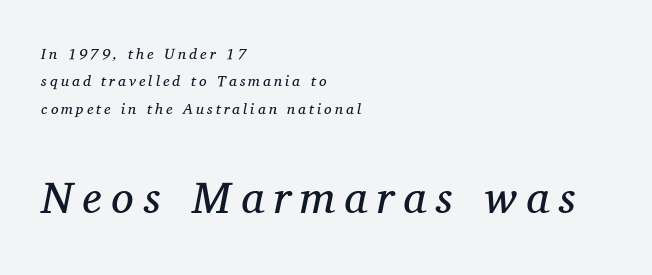
Is this a fixed-width face? No — the glyphs have proportional, varying widths. Any mark beneath the type? The region is blank. The face used here appears at its bigger size in the lower chunk. Note: serifs present on the glyphs. Short note: letters widely spaced. The typesetter chose a ragged-right arrangement here.
